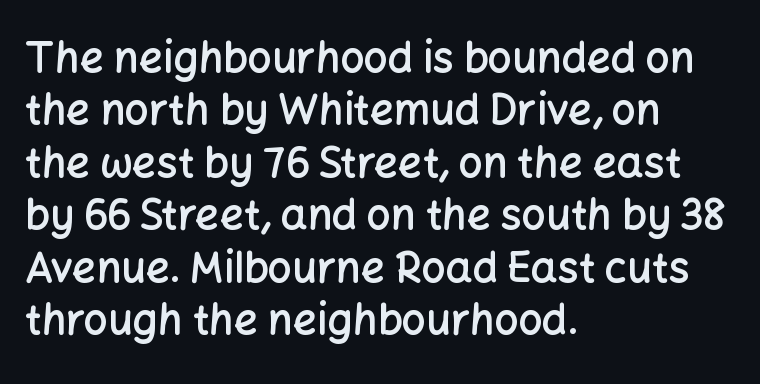
{"serif": "no", "italic": "no", "bold": "semi", "weight": "semibold", "width": "normal", "stroke_contrast": "low", "x_height": "medium", "monospaced": "no", "underline": "no", "align": "left", "line_spacing": "normal", "line_spacing_ratio": 1.25, "letter_spacing": "normal", "letter_spacing_em": 0.0, "glyph_px": 42}
